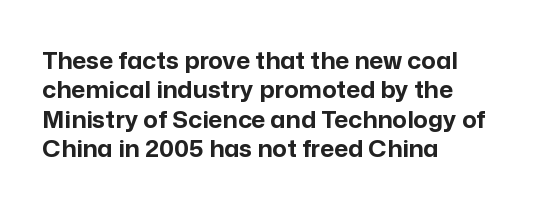
Check the space under the baseline: it is left empty. Words appear dense and cohesive because spacing is normal. Summary of weight: heavy, a full bold. Caption: multi-line text, flush left, ragged right.
